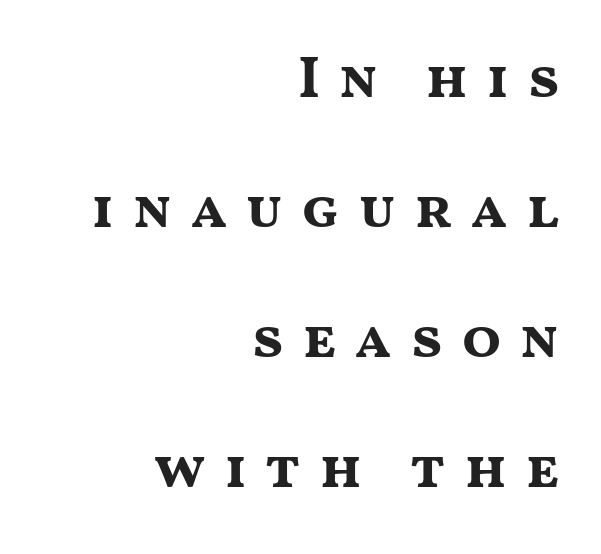
Q: Is the text bold? A: Yes.
Q: Is the text italic (slanted)? A: No, it is upright.
Q: Is the typeface a serif or a sans-serif typeface? A: Sans-serif.
Q: Is the text underlined? A: No.
Q: How is the paragraph aligned? A: Right-aligned.
Q: Is the spacing between letters normal or unusually wide? A: Unusually wide.
Q: Is the spacing between lines tight, normal or loose? A: Loose.
Q: Width (condensed, normal, or wide)? A: Wide.
Q: Stroke contrast? A: Medium.
Q: x-height? A: Medium.
Q: Monospaced? A: No.
